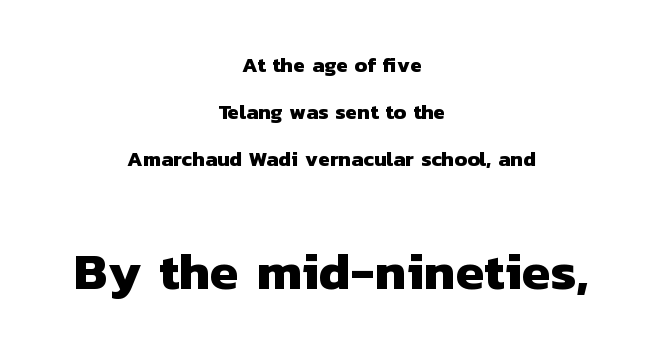
{"serif": "no", "bold": "yes", "weight": "heavy", "width": "normal", "stroke_contrast": "low", "x_height": "medium", "monospaced": "no", "underline": "no", "align": "center", "line_spacing": "loose", "line_spacing_ratio": 2.25, "letter_spacing": "normal", "letter_spacing_em": 0.0, "larger_block": "second", "size_ratio": 2.48, "glyph_px": 52}
